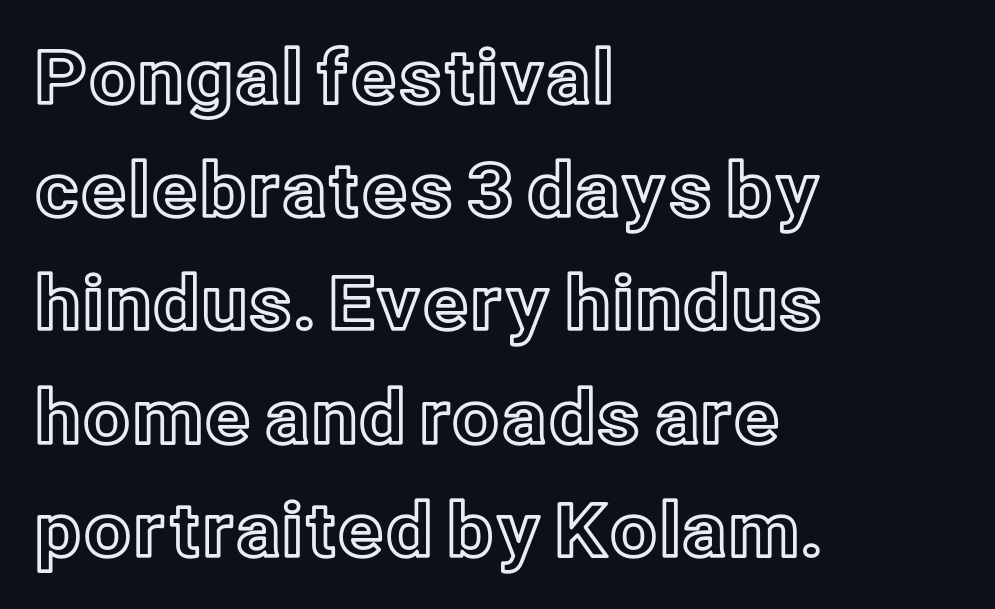
Q: Is the text italic (slanted)? A: No, it is upright.
Q: Is the text underlined? A: No.
Q: How is the paragraph aligned? A: Left-aligned.
Q: Is the spacing between letters normal or unusually wide? A: Normal.
Q: Is the spacing between lines tight, normal or loose? A: Normal.
Q: Width (condensed, normal, or wide)? A: Normal.
Q: x-height? A: Medium.
Q: Monospaced? A: No.
